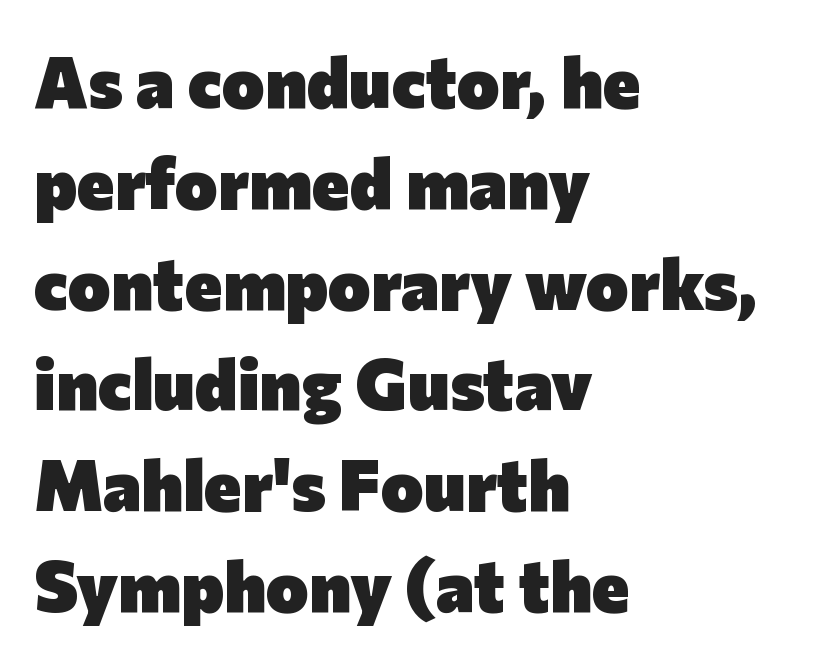
In terms of leading, this rendering sits right in the middle. The passage shown is not underscored anywhere. A typesetter would call this zero additional tracking. This rendering employs a face without finishing strokes, i.e., a sans-serif.
